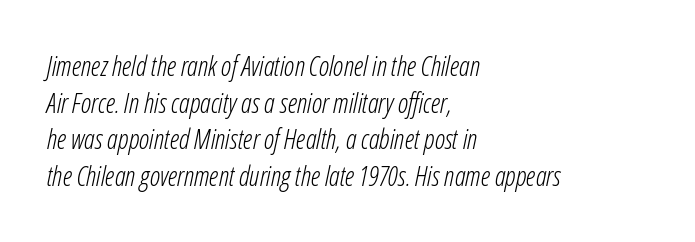
Q: Is the text bold? A: No.
Q: Is the text italic (slanted)? A: Yes, it leans right by about 12 degrees.
Q: Is the text underlined? A: No.
Q: How is the paragraph aligned? A: Left-aligned.
Q: Is the spacing between letters normal or unusually wide? A: Normal.
Q: Is the spacing between lines tight, normal or loose? A: Normal.
